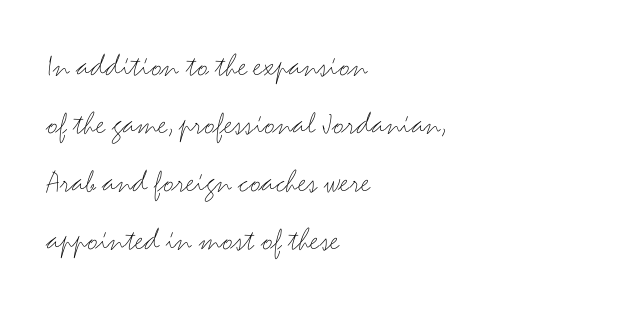
This sample is left-justified, so line endings fall wherever the words run out. The letters sit at their default tracking, neither squeezed nor spread. Is this a sans? Yes — the strokes have no serifs. The zone under the glyphs is completely vacant.
